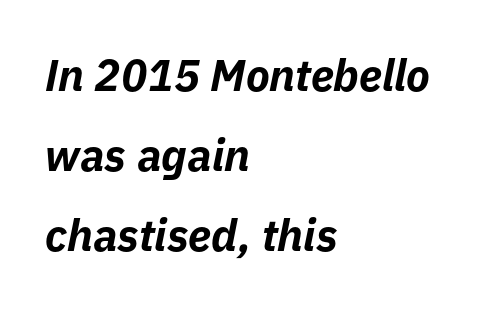
{"italic": "yes", "lean": "right", "slant_degrees": 11, "bold": "yes", "weight": "bold", "width": "normal", "stroke_contrast": "low", "x_height": "medium", "monospaced": "no", "underline": "no", "align": "left", "line_spacing_ratio": 1.82, "letter_spacing": "normal", "letter_spacing_em": 0.0, "glyph_px": 44}
